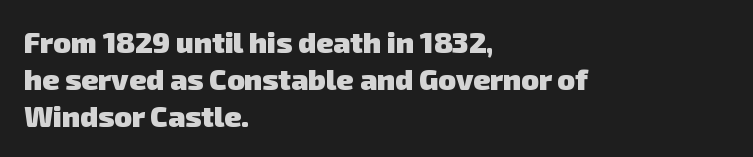
{"serif": "no", "bold": "yes", "weight": "heavy", "width": "normal", "stroke_contrast": "low", "x_height": "medium", "monospaced": "no", "underline": "no", "align": "left", "line_spacing": "normal", "line_spacing_ratio": 1.27, "letter_spacing": "normal", "letter_spacing_em": 0.0, "glyph_px": 29}
